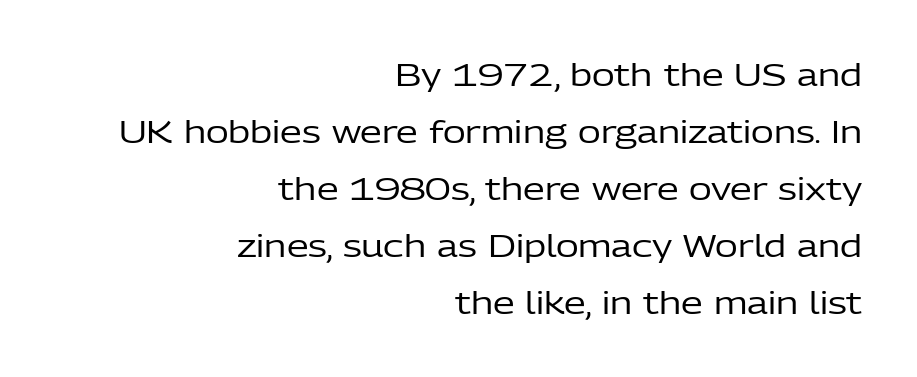
{"serif": "no", "italic": "no", "bold": "no", "weight": "regular", "width": "normal", "stroke_contrast": "low", "x_height": "medium", "monospaced": "no", "underline": "no", "align": "right", "line_spacing_ratio": 1.84, "letter_spacing": "normal", "letter_spacing_em": 0.0, "glyph_px": 31}
